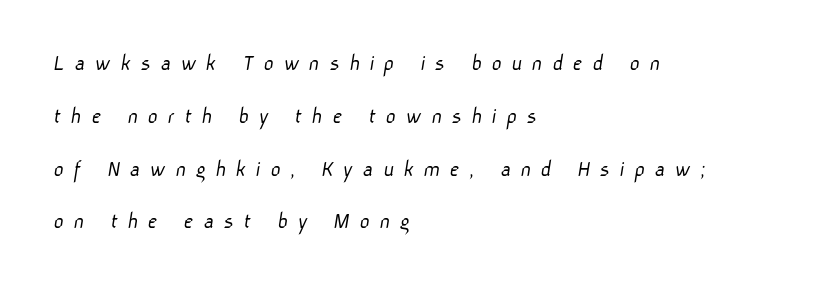
{"bold": "no", "underline": "no", "align": "left", "line_spacing": "loose", "line_spacing_ratio": 2.2, "letter_spacing": "wide", "letter_spacing_em": 0.41, "glyph_px": 24}
